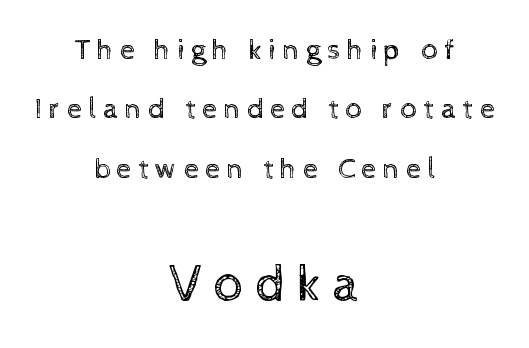
The image shows 53 px regular-weight type, upright; set centered, loose line spacing (1.98x), unusually wide letter spacing (+0.21 em), not underlined; the second (bottom) block is 1.77x larger; a medium x-height.
